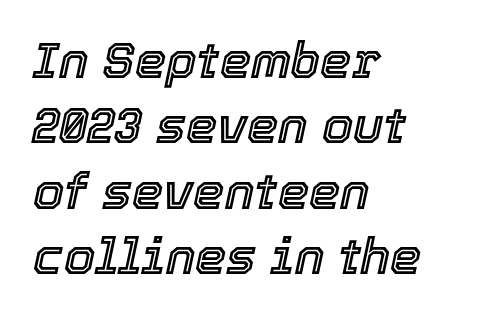
If you drew a ruler down the left edge, every line would touch it. The letters advance in unequal steps, a hallmark of proportional type. Leading: standard. Students, note that the glyphs here touch the page at normal intervals. The font's italic variant was chosen for this text. The string is rendered with underlining switched off.
